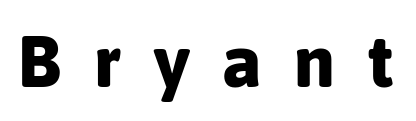
{"serif": "no", "italic": "no", "bold": "yes", "weight": "bold", "width": "normal", "stroke_contrast": "low", "x_height": "medium", "monospaced": "no", "underline": "no", "letter_spacing": "wide", "letter_spacing_em": 0.45, "glyph_px": 73}
